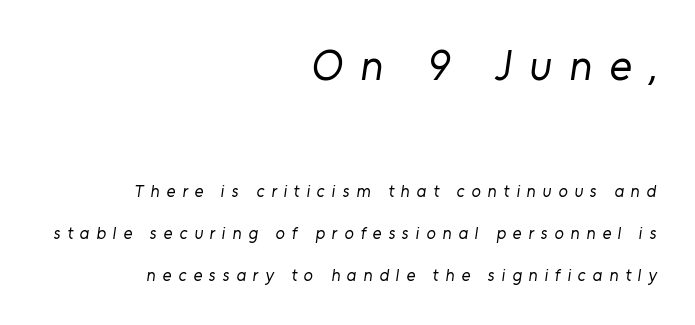
{"serif": "no", "bold": "no", "weight": "regular", "width": "normal", "stroke_contrast": "low", "x_height": "medium", "monospaced": "no", "underline": "no", "align": "right", "line_spacing": "loose", "line_spacing_ratio": 2.47, "letter_spacing": "wide", "letter_spacing_em": 0.4, "larger_block": "first", "size_ratio": 2.53, "glyph_px": 43}
